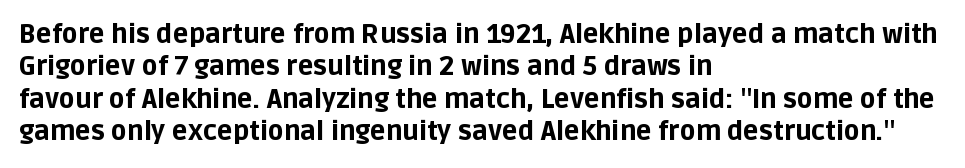
The image shows 26 px bold type, upright; set left-aligned, normal line spacing (1.25x), normal letter spacing, not underlined.
